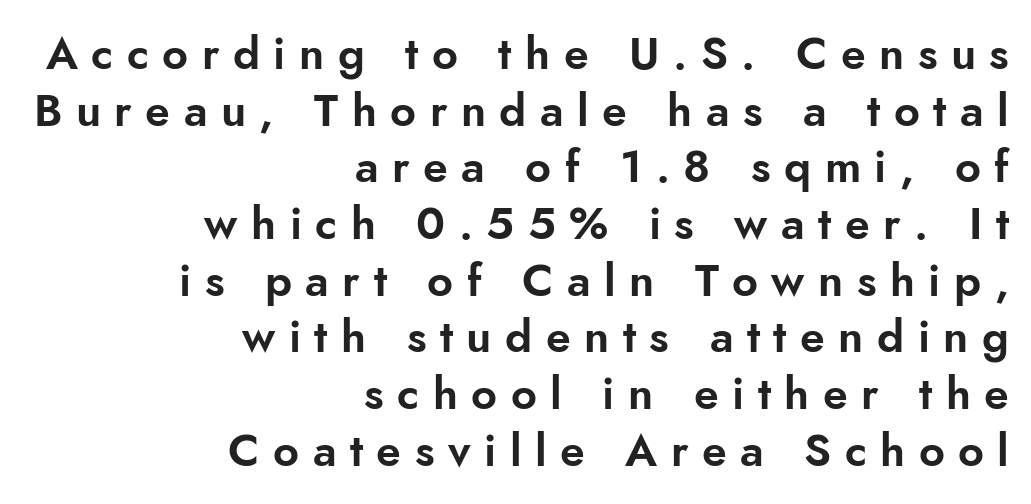
Q: Is the text italic (slanted)? A: No, it is upright.
Q: Is the typeface a serif or a sans-serif typeface? A: Sans-serif.
Q: Is the text underlined? A: No.
Q: How is the paragraph aligned? A: Right-aligned.
Q: Is the spacing between letters normal or unusually wide? A: Unusually wide.
Q: Is the spacing between lines tight, normal or loose? A: Normal.
Q: Width (condensed, normal, or wide)? A: Normal.
Q: Stroke contrast? A: Low.
Q: x-height? A: Small.
Q: Monospaced? A: No.
